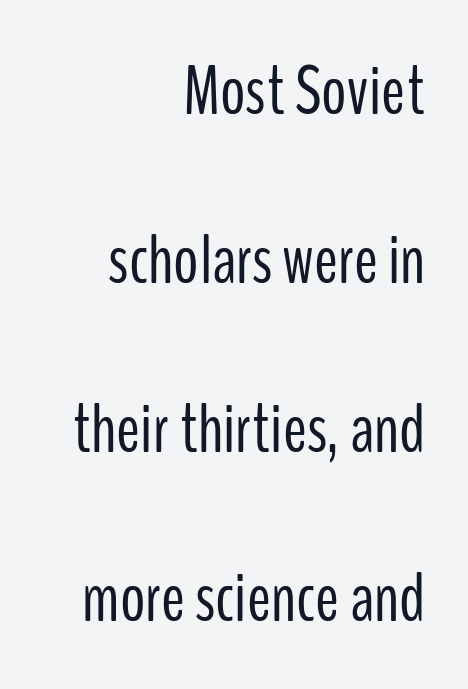
Q: Is the text bold? A: No.
Q: Is the text italic (slanted)? A: No, it is upright.
Q: Is the typeface a serif or a sans-serif typeface? A: Sans-serif.
Q: Is the text underlined? A: No.
Q: How is the paragraph aligned? A: Right-aligned.
Q: Is the spacing between letters normal or unusually wide? A: Normal.
Q: Is the spacing between lines tight, normal or loose? A: Loose.
Q: Width (condensed, normal, or wide)? A: Condensed.
Q: Stroke contrast? A: Low.
Q: x-height? A: Medium.
Q: Monospaced? A: No.
